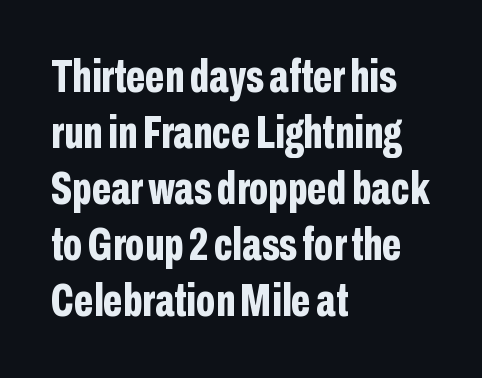
The image shows 46 px bold, condensed sans-serif type, upright; set left-aligned, line spacing 1.22x, normal letter spacing, not underlined; low stroke contrast and a medium x-height.
